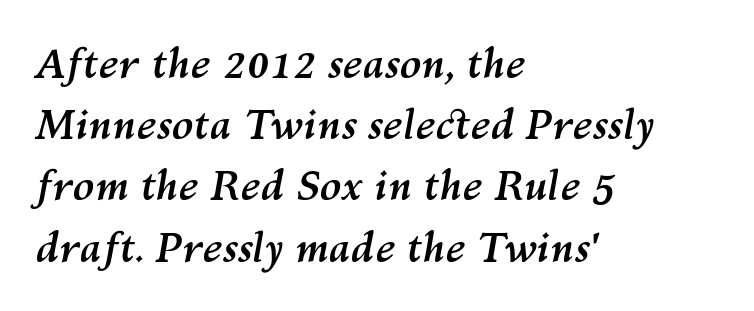
Q: Is the text bold? A: Yes.
Q: Is the text italic (slanted)? A: Yes, it leans right by about 10 degrees.
Q: Is the text underlined? A: No.
Q: How is the paragraph aligned? A: Left-aligned.
Q: Is the spacing between letters normal or unusually wide? A: Normal.
Q: Is the spacing between lines tight, normal or loose? A: Normal.
Q: Width (condensed, normal, or wide)? A: Normal.
Q: Stroke contrast? A: Medium.
Q: x-height? A: Medium.
Q: Monospaced? A: No.
